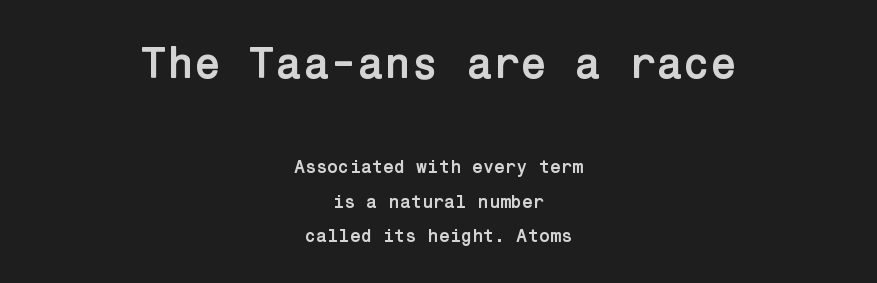
The image shows 44 px semibold sans-serif type, upright; set centered, loose line spacing (1.91x), normal letter spacing, not underlined; the first (top) block is 2.44x larger; low stroke contrast and a medium x-height.
